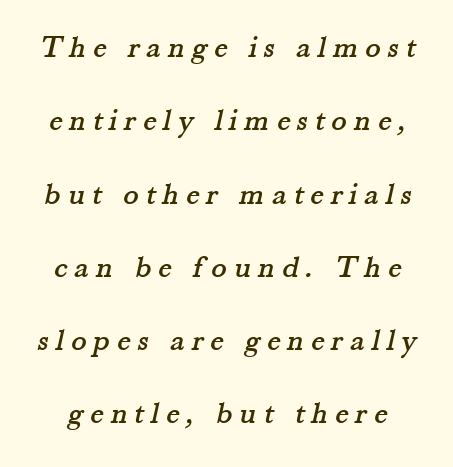
Q: Is the typeface a serif or a sans-serif typeface? A: Serif.
Q: Is the text underlined? A: No.
Q: Is the spacing between letters normal or unusually wide? A: Unusually wide.
Q: Is the spacing between lines tight, normal or loose? A: Loose.
Q: Width (condensed, normal, or wide)? A: Normal.
Q: Stroke contrast? A: Medium.
Q: x-height? A: Small.
Q: Monospaced? A: No.
